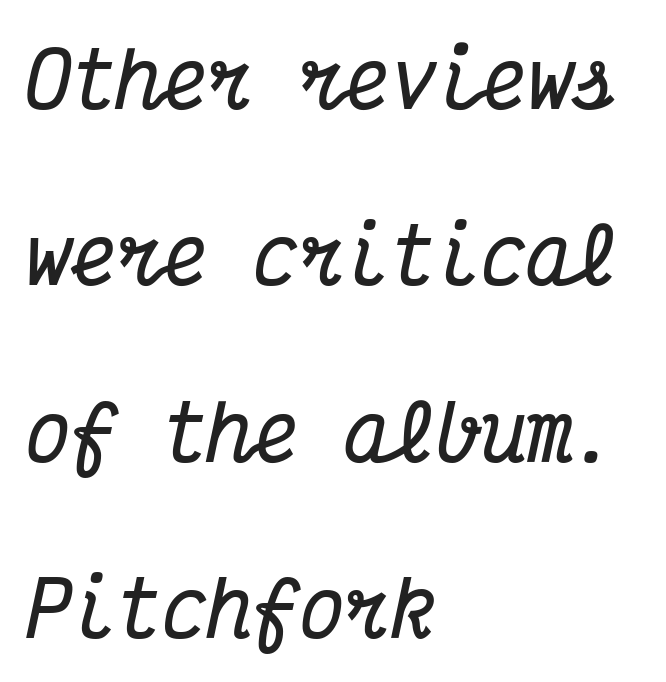
{"serif": "yes", "italic": "yes", "lean": "right", "slant_degrees": 12, "bold": "yes", "weight": "bold", "width": "condensed", "stroke_contrast": "medium", "x_height": "medium", "monospaced": "yes", "underline": "no", "align": "left", "line_spacing": "loose", "line_spacing_ratio": 2.32, "letter_spacing": "normal", "letter_spacing_em": 0.0, "glyph_px": 76}
